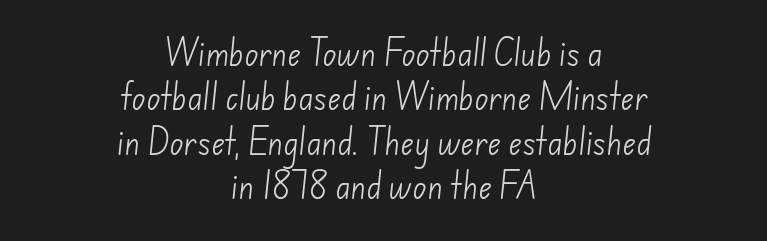
The line-height multiplier appears to be the usual default. Decoration check: the copy has no underline. The passage shown is typed in a proportional face where columns would drift. The letterforms sit shoulder to shoulder at normal distance. Think standard paragraph weight, or any step lighter than that.
